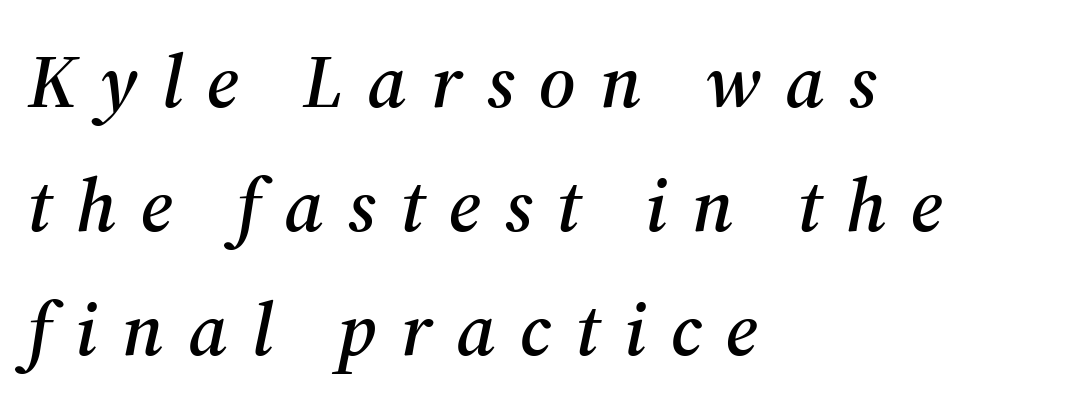
The passage shown stacks its lines at a standard gap. Each word looks stretched out because of the extra space between its letters. Spacing verdict: proportional, widths tailored to each character. The gap between lines stays unmarked. Observe the lean: these are italic letterforms.
